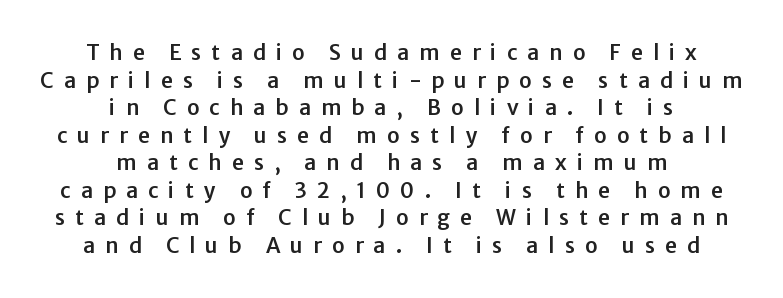
The image shows 21 px text type, upright; set centered, normal line spacing (1.31x), unusually wide letter spacing (+0.48 em), not underlined.
